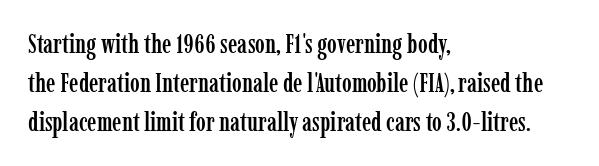
The image shows 26 px text type, upright; set left-aligned, normal line spacing (1.5x), normal letter spacing, not underlined.
